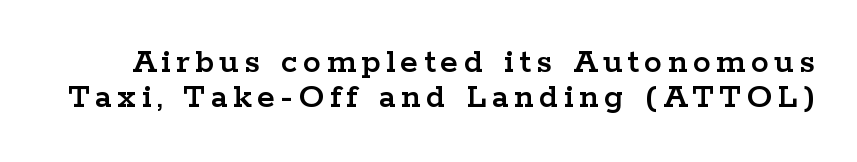
Q: Is the text italic (slanted)? A: No, it is upright.
Q: Is the typeface a serif or a sans-serif typeface? A: Serif.
Q: Is the text underlined? A: No.
Q: Is the spacing between lines tight, normal or loose? A: Tight.
Q: Width (condensed, normal, or wide)? A: Wide.
Q: Stroke contrast? A: Low.
Q: x-height? A: Medium.
Q: Monospaced? A: No.
